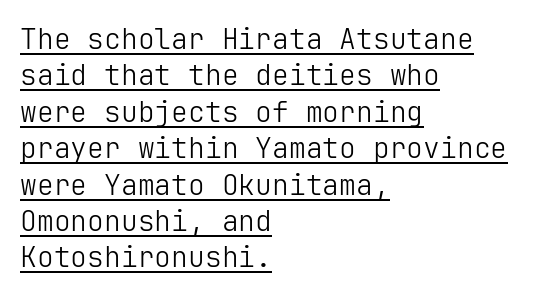
Q: Is the text bold? A: No.
Q: Is the text italic (slanted)? A: No, it is upright.
Q: Is the typeface a serif or a sans-serif typeface? A: Sans-serif.
Q: Is the text underlined? A: Yes.
Q: How is the paragraph aligned? A: Left-aligned.
Q: Is the spacing between letters normal or unusually wide? A: Normal.
Q: Is the spacing between lines tight, normal or loose? A: Normal.
Q: Width (condensed, normal, or wide)? A: Normal.
Q: Stroke contrast? A: Low.
Q: x-height? A: Medium.
